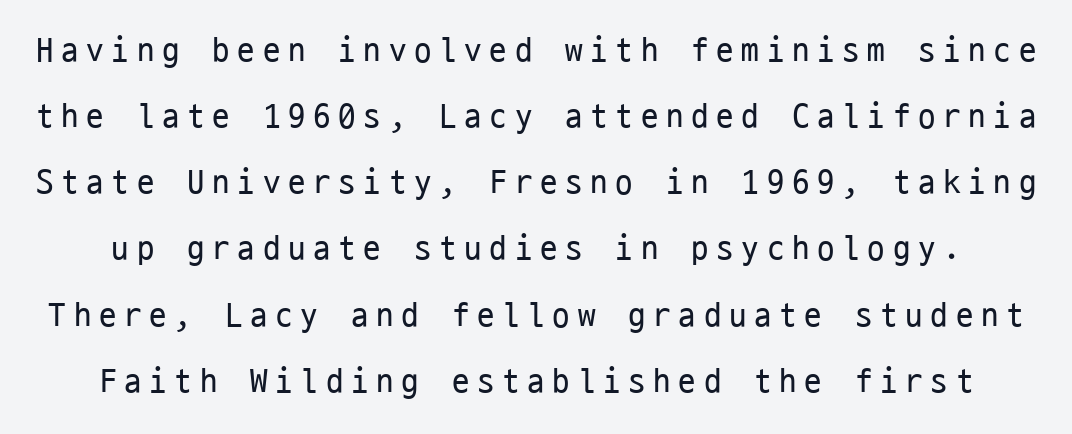
Honestly, the letter spacing is so wide it's the main thing you notice. Do the characters align in a grid? Yes, the font is monospaced. The strokes are not fattened; the text isn't bold. Stroke terminals: plain, sans-serif. Does the lettering tilt? It doesn't — this is upright.
